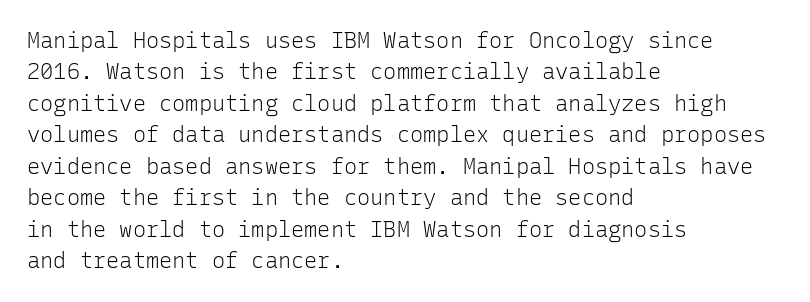
The line-height multiplier appears to be the usual default. The ragged edge is on the right, which tells us the setting is flush left. A typesetter would mark this as roman, not italic. This sample uses plain, unmodified letter spacing. No letter is thick-stroked: the sample isn't bold.
